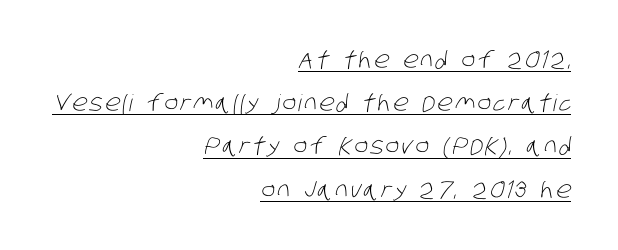
If you drew a ruler down the right edge, every line would touch it. Weight: in the light-to-regular range. Check the space under the baseline: a stroke is drawn there.
